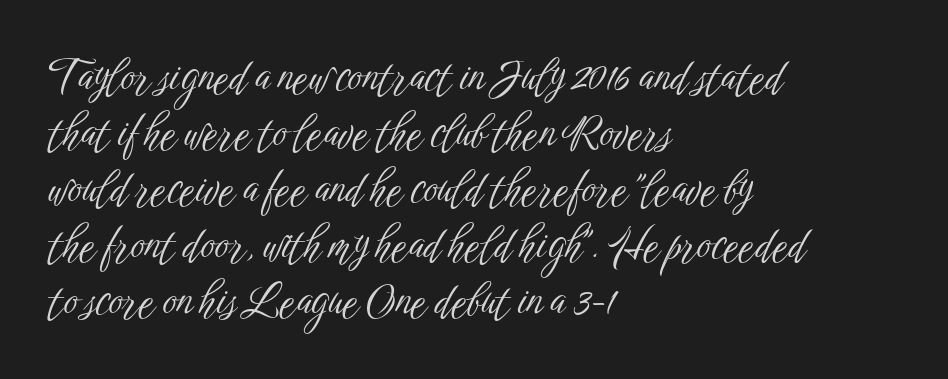
Q: Is the text bold? A: No.
Q: Is the text italic (slanted)? A: Yes.
Q: Is the typeface a serif or a sans-serif typeface? A: Sans-serif.
Q: Is the text underlined? A: No.
Q: How is the paragraph aligned? A: Left-aligned.
Q: Is the spacing between letters normal or unusually wide? A: Normal.
Q: Is the spacing between lines tight, normal or loose? A: Normal.
Q: Width (condensed, normal, or wide)? A: Condensed.
Q: Stroke contrast? A: Low.
Q: x-height? A: Medium.
Q: Monospaced? A: No.
